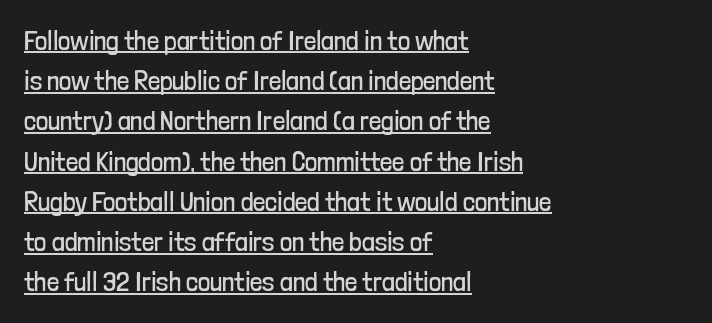
The image shows 27 px text type, upright; set left-aligned, normal line spacing (1.49x), normal letter spacing, underlined.
